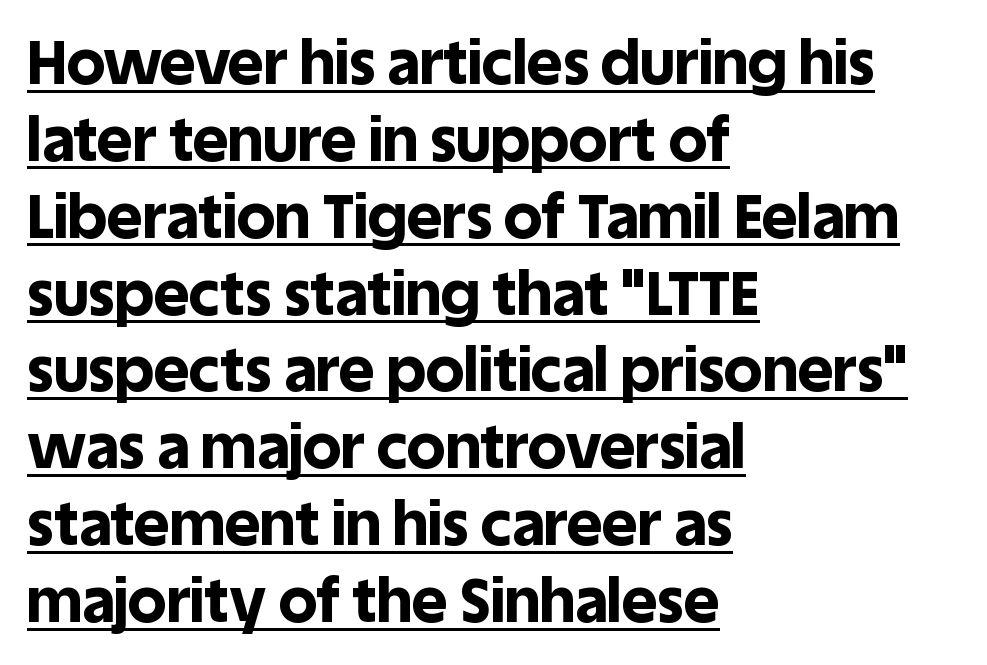
Q: Is the text bold? A: Yes.
Q: Is the text italic (slanted)? A: No, it is upright.
Q: Is the typeface a serif or a sans-serif typeface? A: Sans-serif.
Q: Is the text underlined? A: Yes.
Q: How is the paragraph aligned? A: Left-aligned.
Q: Is the spacing between letters normal or unusually wide? A: Normal.
Q: Is the spacing between lines tight, normal or loose? A: Normal.
Q: Width (condensed, normal, or wide)? A: Normal.
Q: x-height? A: Large.
Q: Monospaced? A: No.
